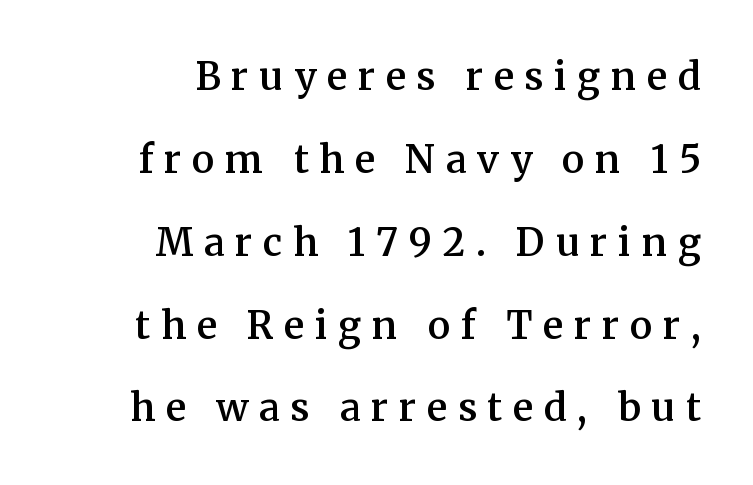
Q: Is the text bold? A: Semi-bold.
Q: Is the text italic (slanted)? A: No, it is upright.
Q: Is the typeface a serif or a sans-serif typeface? A: Serif.
Q: Is the text underlined? A: No.
Q: How is the paragraph aligned? A: Right-aligned.
Q: Is the spacing between letters normal or unusually wide? A: Unusually wide.
Q: Is the spacing between lines tight, normal or loose? A: Loose.
Q: Width (condensed, normal, or wide)? A: Normal.
Q: Stroke contrast? A: Medium.
Q: x-height? A: Medium.
Q: Monospaced? A: No.
